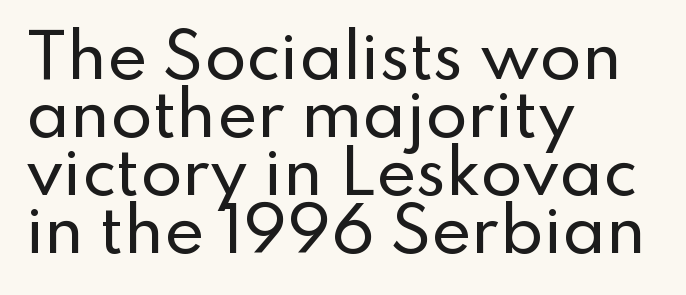
{"serif": "no", "italic": "no", "width": "normal", "stroke_contrast": "low", "x_height": "small", "monospaced": "no", "underline": "no", "align": "left", "line_spacing": "tight", "line_spacing_ratio": 0.95, "letter_spacing": "normal", "letter_spacing_em": 0.0, "glyph_px": 61}
